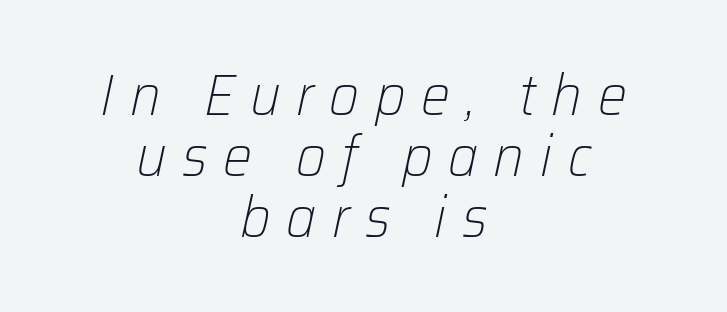
A typesetter would call this proportional, since set widths differ per character. Characters follow at a spacing far wider than the type designer built in. Slanted lettering throughout. You could barely slide anything between these rows. The compositor balanced each line on the midline.
